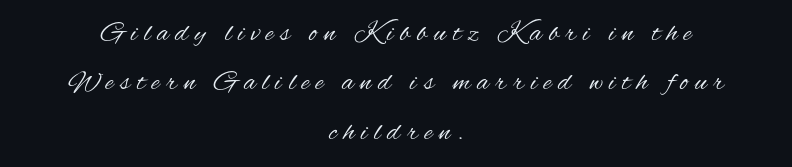
{"serif": "no", "bold": "no", "weight": "regular", "width": "condensed", "stroke_contrast": "medium", "x_height": "small", "monospaced": "no", "underline": "no", "align": "center", "line_spacing_ratio": 1.76, "letter_spacing": "wide", "letter_spacing_em": 0.24, "glyph_px": 28}
